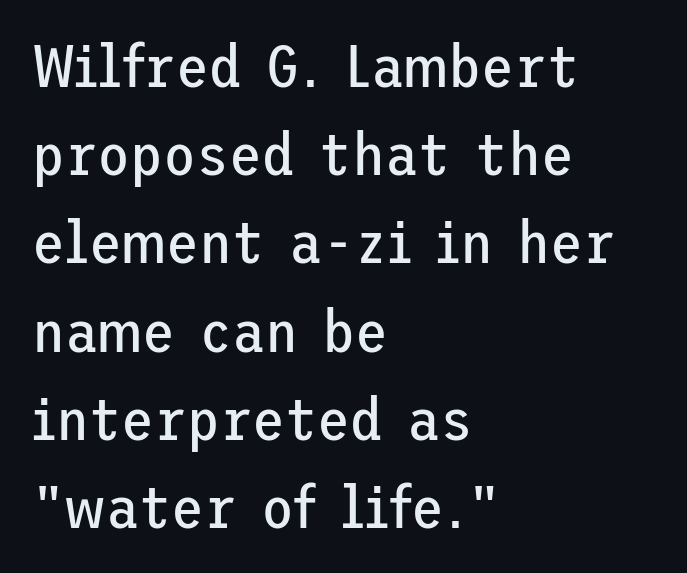
Q: Is the text bold? A: No.
Q: Is the text italic (slanted)? A: No, it is upright.
Q: Is the typeface a serif or a sans-serif typeface? A: Sans-serif.
Q: Is the text underlined? A: No.
Q: How is the paragraph aligned? A: Left-aligned.
Q: Is the spacing between letters normal or unusually wide? A: Normal.
Q: Is the spacing between lines tight, normal or loose? A: Normal.
Q: Width (condensed, normal, or wide)? A: Normal.
Q: Stroke contrast? A: Low.
Q: x-height? A: Medium.
